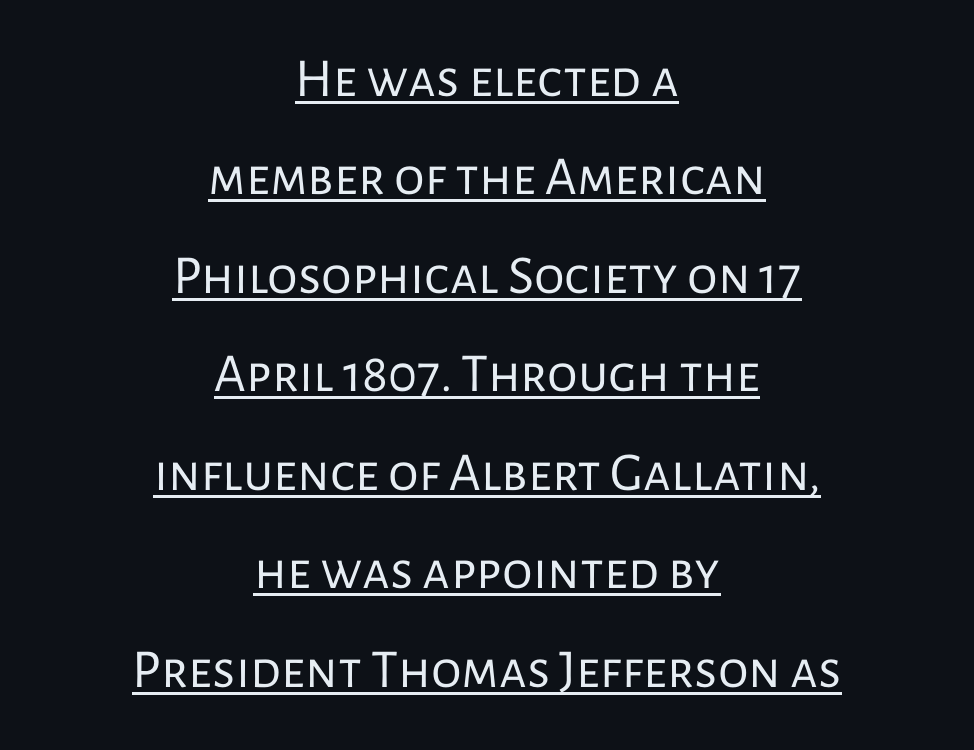
Q: Is the text bold? A: No.
Q: Is the text italic (slanted)? A: No, it is upright.
Q: Is the typeface a serif or a sans-serif typeface? A: Sans-serif.
Q: Is the text underlined? A: Yes.
Q: How is the paragraph aligned? A: Centered.
Q: Is the spacing between letters normal or unusually wide? A: Normal.
Q: Width (condensed, normal, or wide)? A: Normal.
Q: Stroke contrast? A: Low.
Q: x-height? A: Medium.
Q: Monospaced? A: No.
